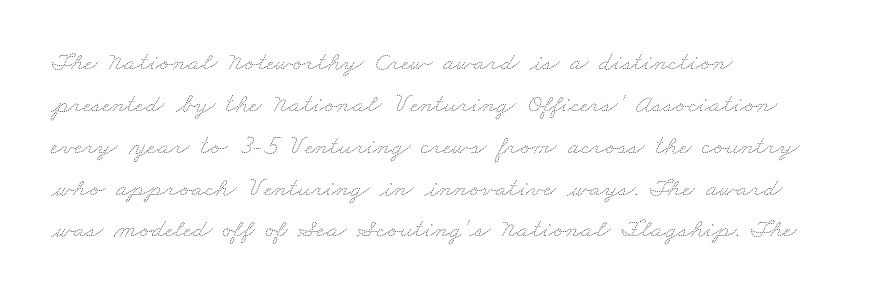
{"bold": "no", "underline": "no", "align": "left", "line_spacing": "normal", "line_spacing_ratio": 1.55, "letter_spacing": "normal", "letter_spacing_em": 0.0, "glyph_px": 27}
